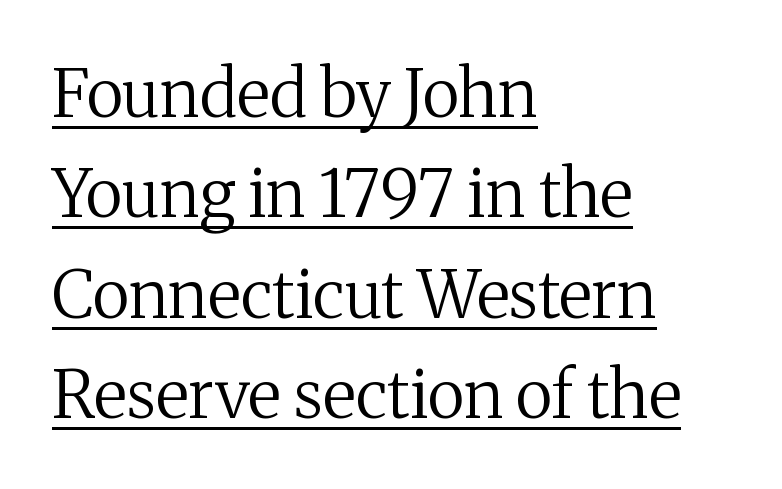
Nothing heavy about these letters — not bold at all. Is this a fixed-width face? No — the glyphs have proportional, varying widths. Students, observe: this is what conventionally led text looks like. The letters stand upright; this is a roman face. The letters carry serifs — small finishing strokes at the ends of their stems.
